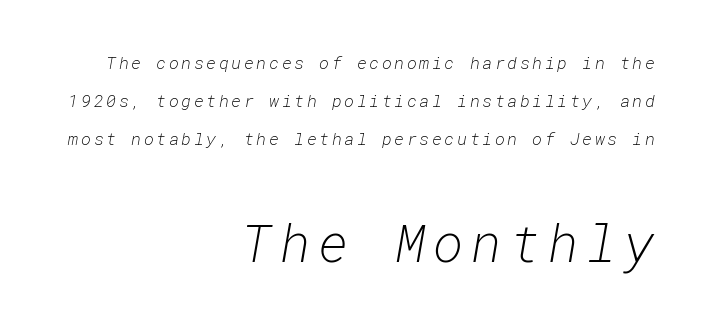
{"italic": "yes", "lean": "right", "slant_degrees": 10, "bold": "no", "weight": "light", "width": "normal", "stroke_contrast": "low", "x_height": "medium", "monospaced": "yes", "underline": "no", "align": "right", "line_spacing": "loose", "line_spacing_ratio": 2.25, "larger_block": "second", "size_ratio": 3.06, "glyph_px": 52}
